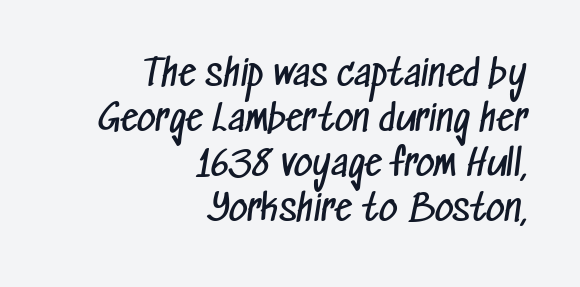
{"serif": "no", "bold": "no", "weight": "regular", "width": "condensed", "stroke_contrast": "low", "x_height": "medium", "monospaced": "no", "underline": "no", "align": "right", "line_spacing": "normal", "line_spacing_ratio": 1.25, "letter_spacing": "normal", "letter_spacing_em": 0.0, "glyph_px": 36}
